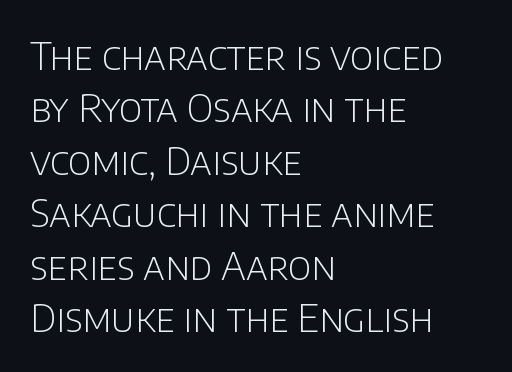
The image shows 38 px light sans-serif type, upright; set left-aligned, normal line spacing (1.38x), normal letter spacing, not underlined; low stroke contrast and a large x-height.
